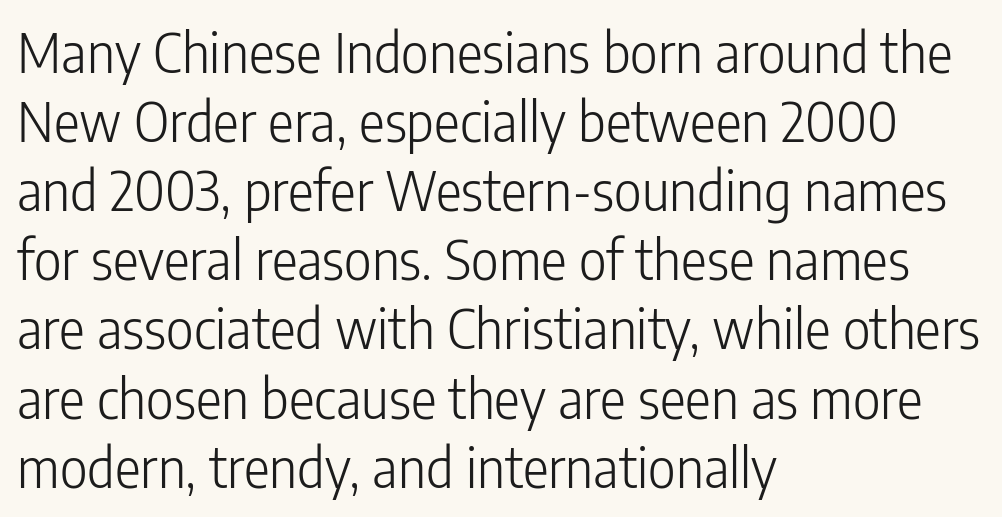
The image shows 54 px light, condensed sans-serif type, upright; set left-aligned, normal line spacing (1.28x), normal letter spacing, not underlined; low stroke contrast and a medium x-height.
